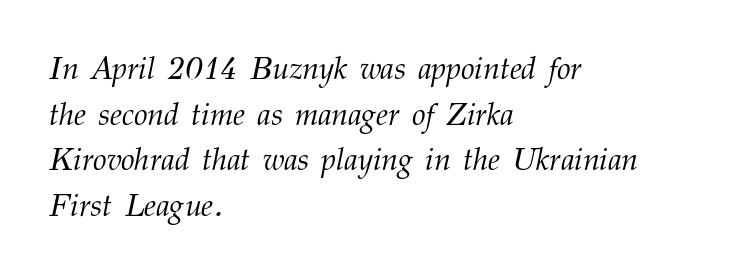
{"serif": "yes", "italic": "yes", "lean": "right", "slant_degrees": 12, "bold": "no", "weight": "light", "width": "normal", "stroke_contrast": "medium", "x_height": "medium", "monospaced": "no", "underline": "no", "align": "left", "line_spacing": "normal", "line_spacing_ratio": 1.47, "letter_spacing": "normal", "letter_spacing_em": 0.0, "glyph_px": 31}
